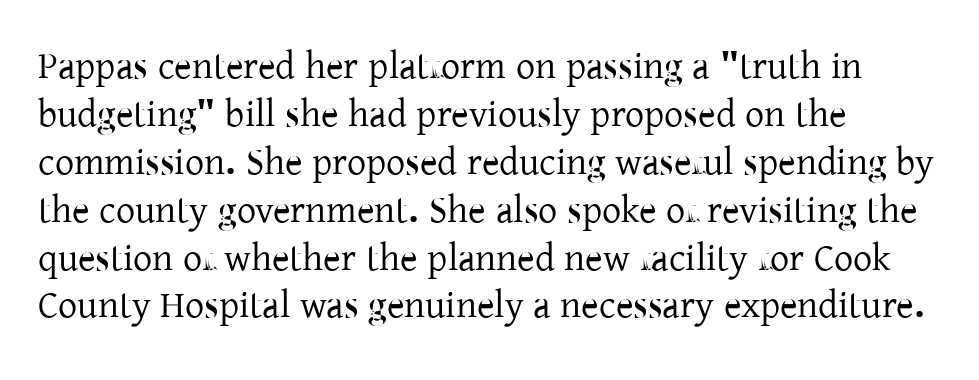
{"serif": "yes", "italic": "no", "width": "normal", "stroke_contrast": "low", "x_height": "medium", "monospaced": "no", "underline": "no", "align": "left", "line_spacing": "normal", "line_spacing_ratio": 1.26, "letter_spacing": "normal", "letter_spacing_em": 0.0, "glyph_px": 38}
